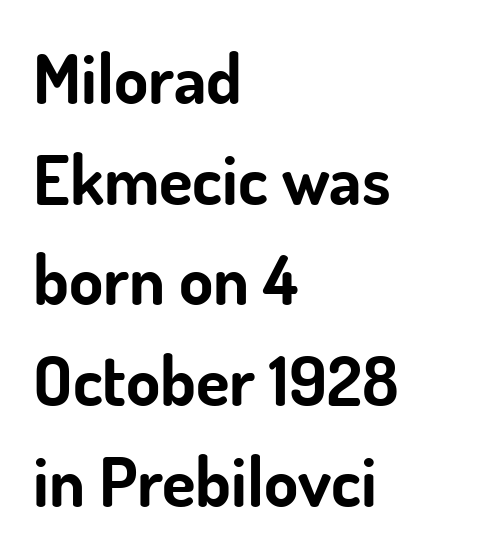
Q: Is the text bold? A: Yes.
Q: Is the text italic (slanted)? A: No, it is upright.
Q: Is the typeface a serif or a sans-serif typeface? A: Sans-serif.
Q: Is the text underlined? A: No.
Q: How is the paragraph aligned? A: Left-aligned.
Q: Is the spacing between letters normal or unusually wide? A: Normal.
Q: Is the spacing between lines tight, normal or loose? A: Normal.
Q: Width (condensed, normal, or wide)? A: Normal.
Q: Stroke contrast? A: Low.
Q: x-height? A: Small.
Q: Monospaced? A: No.
